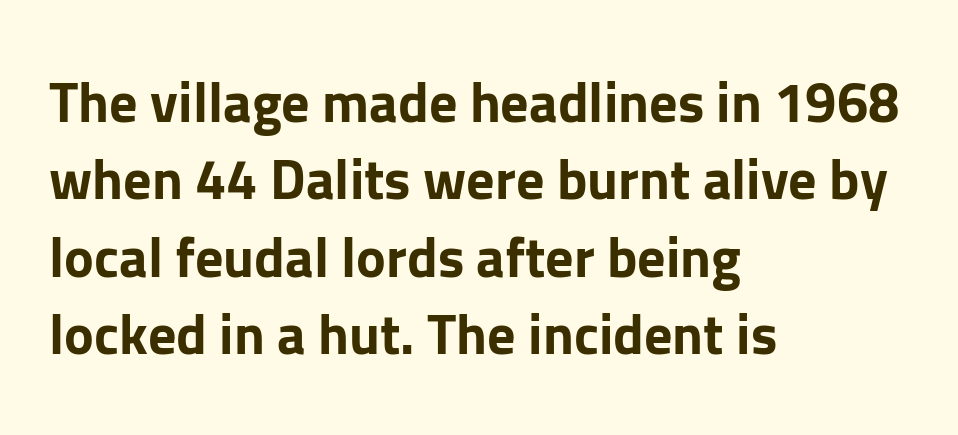
Letterform terminals end flat and unadorned throughout the passage. There is no visible air inserted between adjacent glyphs. No italicization has been applied; the sample stays upright. Summary of vertical rhythm: regular, with standard interline spacing. Check the space under the baseline: it is left empty.
